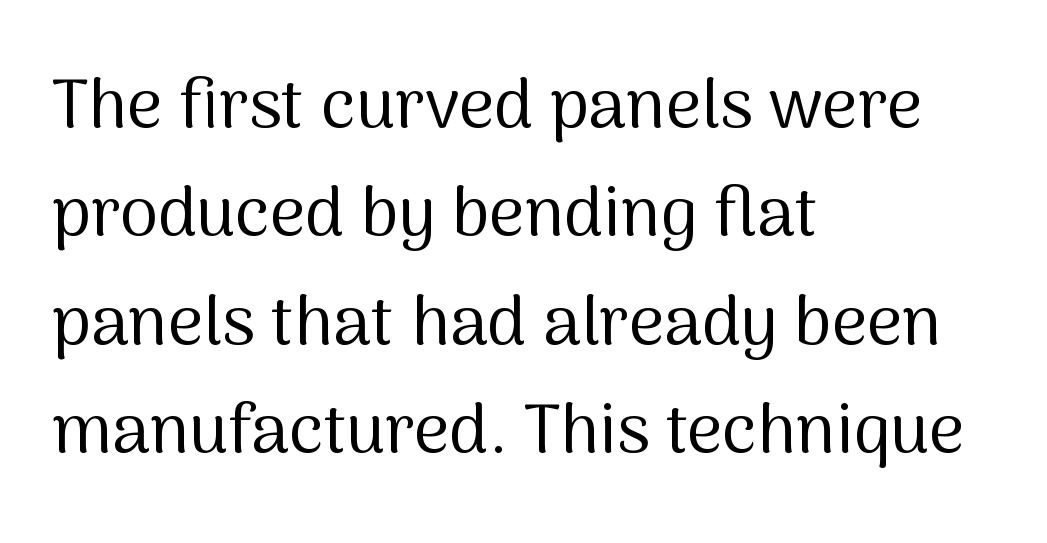
Underline: absent. Observe the ordinary spacing: letters are neighbours, not strangers. Does the lettering tilt? It doesn't — this is upright. The paragraph has a hard left edge and a soft right edge.
